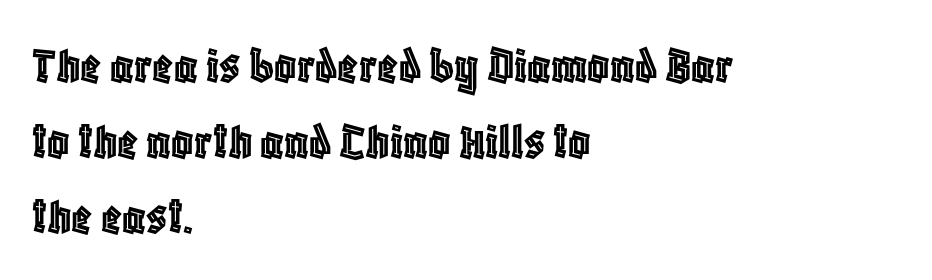
Does the copy run flush right? No — it runs flush left. One glance says typical: line gaps are just what's usual. Underline: absent. Students, note that the glyphs here touch the page at normal intervals. The rendering uses natural spacing where letterforms have individual widths.
